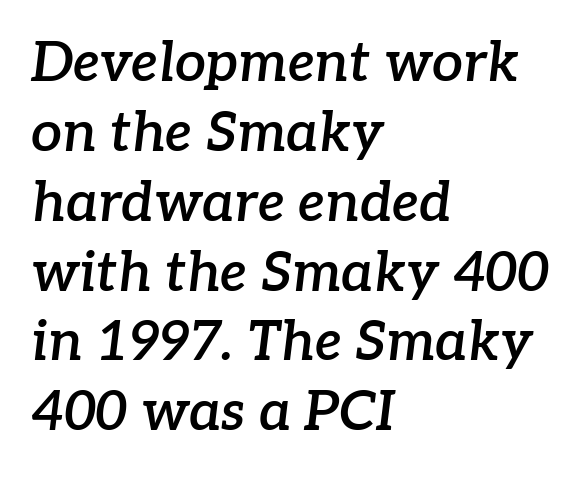
Students, note that the glyphs here touch the page at normal intervals. This is the in-between weight designers call semibold or demi. Words float on clear page, feet unadorned. Caption: multi-line text, flush left, ragged right. This rendering employs a face with finishing strokes, i.e., a serif.
